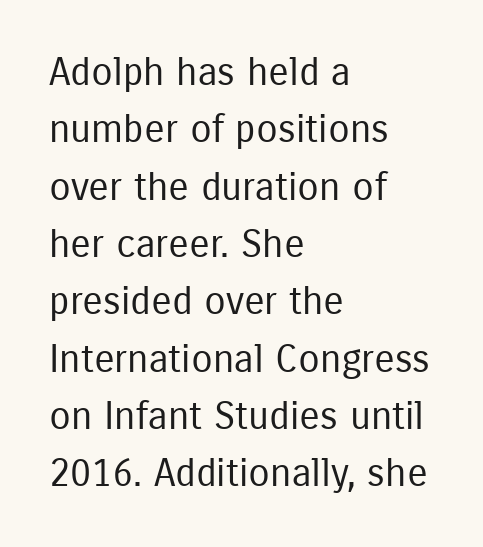
The area under the type is left untouched. Rows of type keep a routine distance in the vertical direction. Tall strokes in this sample are plumb rather than angled. These lines are rendered in a variable-pitch font. Observe the absence of serifs on each vertical stroke in this sample. Caption: face not bold, strokes unweighted.
